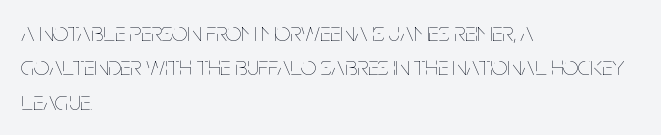
{"italic": "no", "bold": "no", "underline": "no", "align": "left", "line_spacing": "normal", "line_spacing_ratio": 1.27, "letter_spacing": "normal", "letter_spacing_em": 0.0, "glyph_px": 27}
